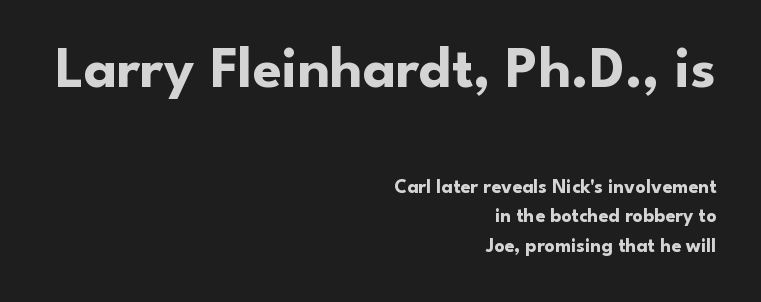
{"serif": "no", "italic": "no", "bold": "yes", "weight": "bold", "width": "normal", "stroke_contrast": "low", "x_height": "small", "monospaced": "no", "underline": "no", "align": "right", "line_spacing": "normal", "line_spacing_ratio": 1.47, "letter_spacing": "normal", "letter_spacing_em": 0.0, "larger_block": "first", "size_ratio": 2.95, "glyph_px": 59}
